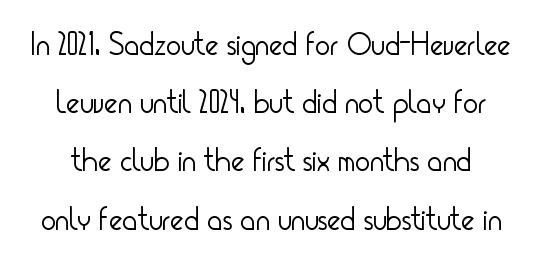
The image shows 32 px light, condensed sans-serif type, upright; set line spacing 1.82x, normal letter spacing, not underlined; low stroke contrast and a small x-height.
